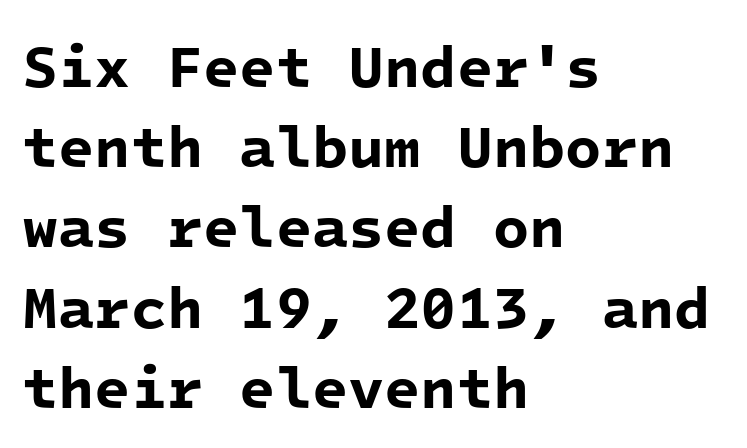
Q: Is the text bold? A: Yes.
Q: Is the typeface a serif or a sans-serif typeface? A: Sans-serif.
Q: Is the text underlined? A: No.
Q: How is the paragraph aligned? A: Left-aligned.
Q: Is the spacing between letters normal or unusually wide? A: Normal.
Q: Is the spacing between lines tight, normal or loose? A: Normal.
Q: Width (condensed, normal, or wide)? A: Normal.
Q: Stroke contrast? A: Low.
Q: x-height? A: Medium.
Q: Monospaced? A: Yes.
